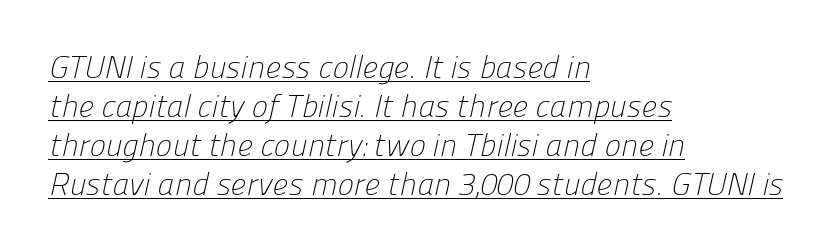
{"serif": "no", "bold": "no", "weight": "light", "width": "normal", "stroke_contrast": "low", "x_height": "medium", "monospaced": "no", "underline": "yes", "align": "left", "line_spacing": "normal", "line_spacing_ratio": 1.26, "letter_spacing": "normal", "letter_spacing_em": 0.0, "glyph_px": 31}
